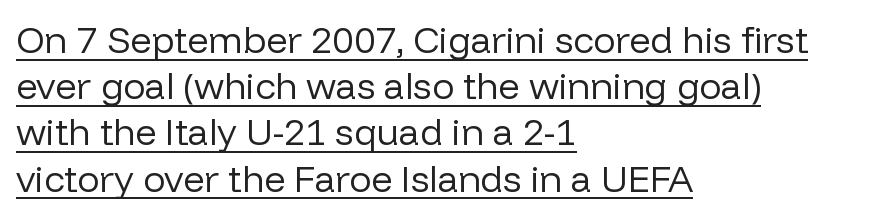
Q: Is the text bold? A: No.
Q: Is the text italic (slanted)? A: No, it is upright.
Q: Is the typeface a serif or a sans-serif typeface? A: Sans-serif.
Q: Is the text underlined? A: Yes.
Q: How is the paragraph aligned? A: Left-aligned.
Q: Is the spacing between letters normal or unusually wide? A: Normal.
Q: Is the spacing between lines tight, normal or loose? A: Normal.
Q: Width (condensed, normal, or wide)? A: Normal.
Q: Stroke contrast? A: Low.
Q: x-height? A: Medium.
Q: Monospaced? A: No.
